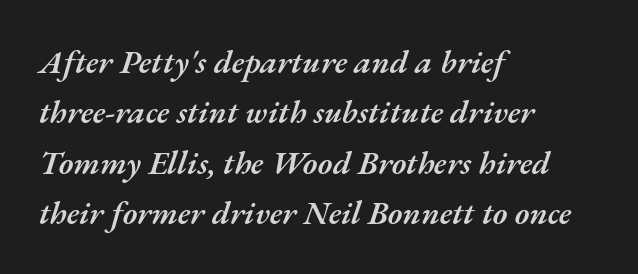
The image shows 33 px semibold type, italic (leaning right); set left-aligned, normal line spacing (1.53x), normal letter spacing, not underlined; medium stroke contrast and a small x-height.
